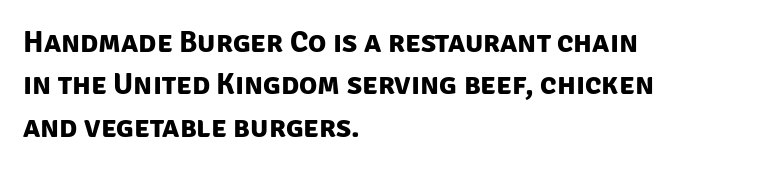
The image shows 30 px bold sans-serif type; set left-aligned, normal line spacing (1.41x), normal letter spacing, not underlined; low stroke contrast and a large x-height.
